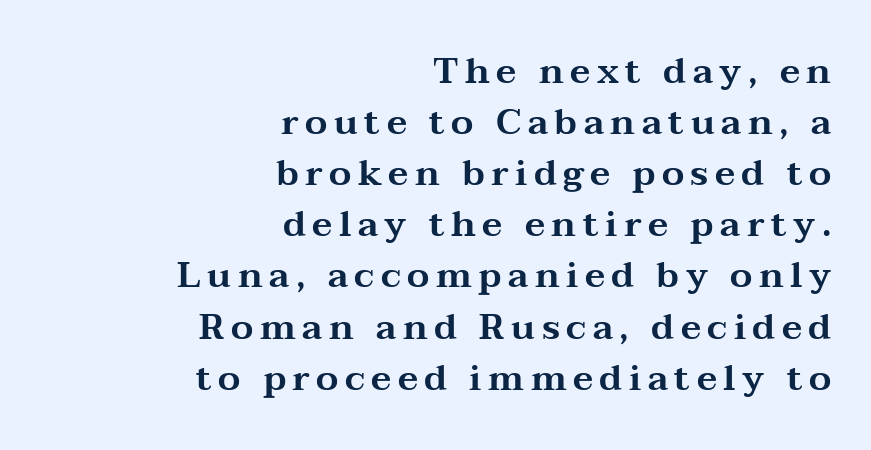
No italicization has been applied; the sample stays upright. The specimen omits any rule beneath the text block's lines. Interline gaps are of average width in this sample. The passage shown is typed in a proportional face where columns would drift. Stroke terminals: seriffed.
